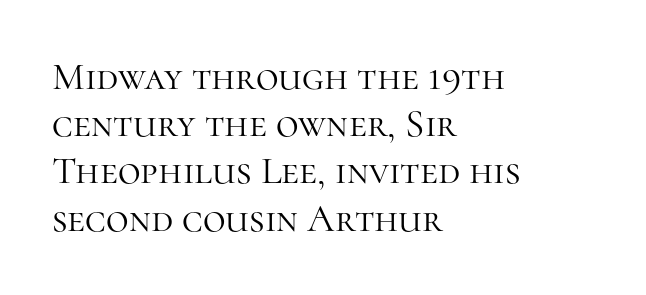
{"serif": "yes", "italic": "no", "bold": "no", "weight": "light", "width": "normal", "stroke_contrast": "high", "x_height": "medium", "monospaced": "no", "underline": "no", "align": "left", "line_spacing_ratio": 1.21, "letter_spacing": "normal", "letter_spacing_em": 0.0, "glyph_px": 39}
